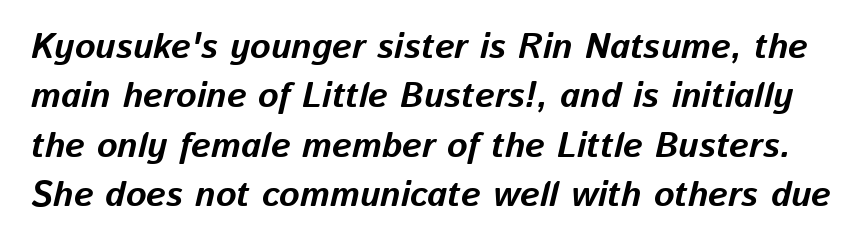
Q: Is the text bold? A: Yes.
Q: Is the text italic (slanted)? A: Yes, it leans right by about 13 degrees.
Q: Is the text underlined? A: No.
Q: Is the spacing between letters normal or unusually wide? A: Normal.
Q: Is the spacing between lines tight, normal or loose? A: Normal.
Q: Width (condensed, normal, or wide)? A: Normal.
Q: Stroke contrast? A: Low.
Q: x-height? A: Medium.
Q: Monospaced? A: No.
